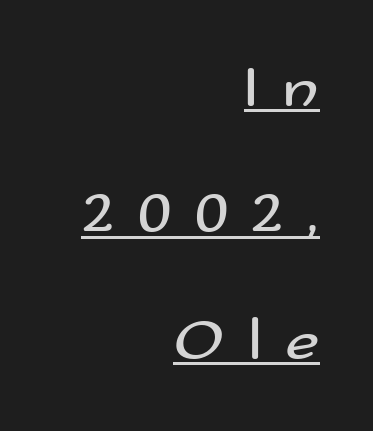
The rag falls on the left side of this text block. The typesetter has applied underlining to the passage shown. The rendering uses natural spacing where letterforms have individual widths. Here the glyphs are tracked loosely, breaking word shapes into spaced letters. Is this a sans? Yes — the strokes have no serifs.
